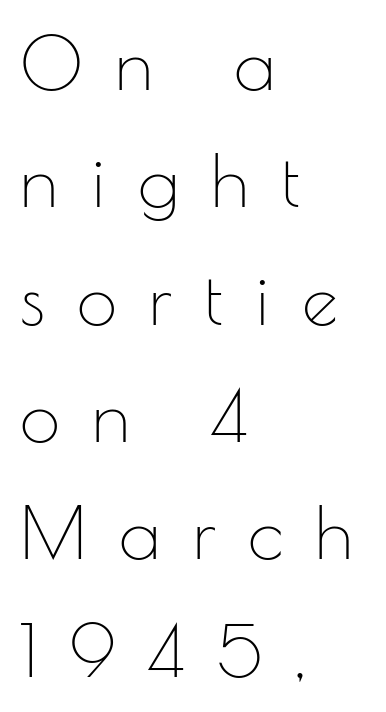
{"serif": "no", "italic": "no", "bold": "no", "weight": "thin", "width": "normal", "stroke_contrast": "low", "x_height": "small", "monospaced": "no", "underline": "no", "align": "left", "line_spacing": "normal", "line_spacing_ratio": 1.63, "letter_spacing": "wide", "letter_spacing_em": 0.45, "glyph_px": 72}
